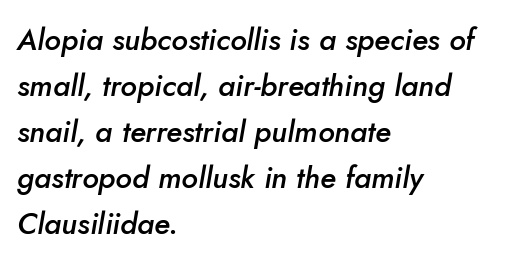
The image shows 30 px semibold type, italic (leaning right); set left-aligned, normal line spacing (1.53x), normal letter spacing, not underlined; low stroke contrast and a small x-height.
